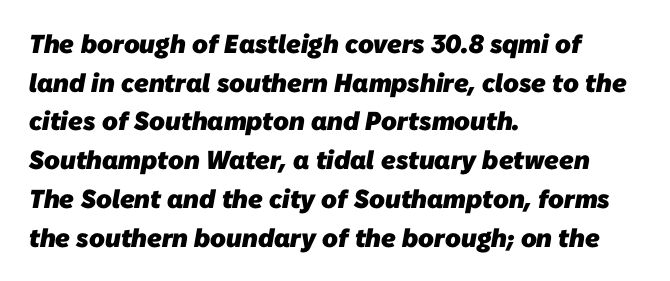
{"bold": "yes", "underline": "no", "align": "left", "line_spacing": "normal", "line_spacing_ratio": 1.49, "letter_spacing": "normal", "letter_spacing_em": 0.0, "glyph_px": 26}
